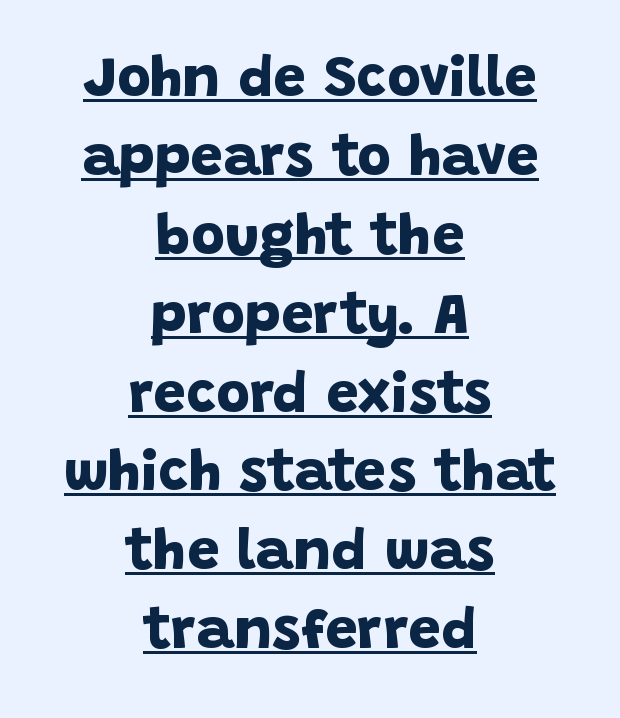
Stroke terminals: plain, sans-serif. Here the designer chose a conventional face with non-uniform glyph widths. Each line of the rendering has a horizontal stroke beneath the glyphs. Heavy-handed strokes throughout: this text is bold. Teacher's note: observe the equal gaps on both sides — that is centered alignment.
